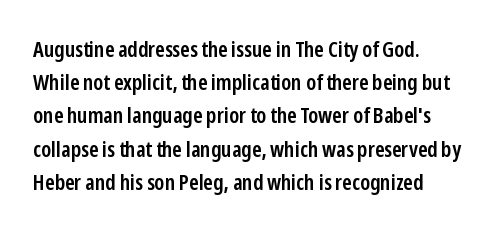
Q: Is the text bold? A: Semi-bold.
Q: Is the text italic (slanted)? A: No, it is upright.
Q: Is the text underlined? A: No.
Q: How is the paragraph aligned? A: Left-aligned.
Q: Is the spacing between letters normal or unusually wide? A: Normal.
Q: Is the spacing between lines tight, normal or loose? A: Normal.
